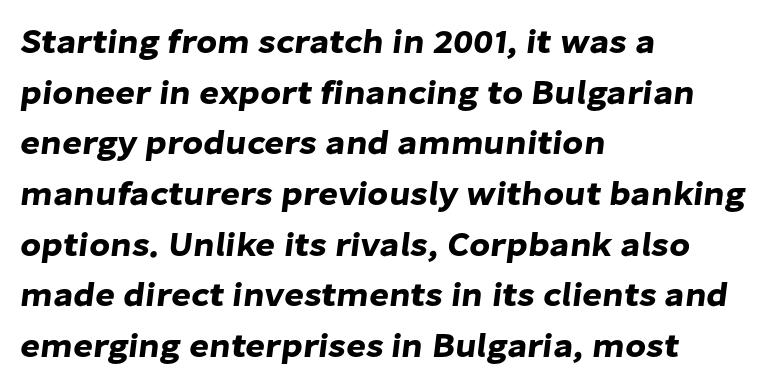
Q: Is the typeface a serif or a sans-serif typeface? A: Sans-serif.
Q: Is the text underlined? A: No.
Q: How is the paragraph aligned? A: Left-aligned.
Q: Is the spacing between letters normal or unusually wide? A: Normal.
Q: Is the spacing between lines tight, normal or loose? A: Normal.
Q: Width (condensed, normal, or wide)? A: Normal.
Q: Stroke contrast? A: Low.
Q: x-height? A: Medium.
Q: Monospaced? A: No.
